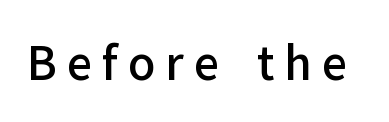
The image shows 45 px semibold sans-serif type, upright; set unusually wide letter spacing (+0.22 em), not underlined; low stroke contrast and a medium x-height.
